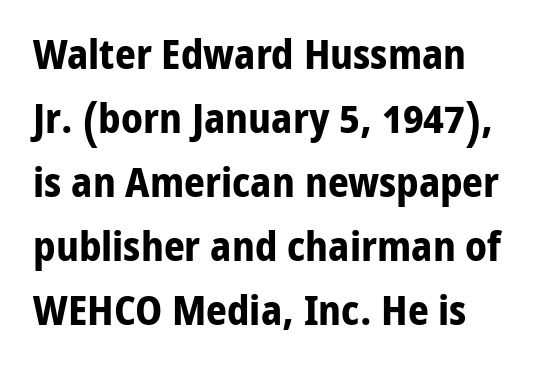
{"serif": "no", "italic": "no", "bold": "yes", "weight": "bold", "width": "normal", "stroke_contrast": "low", "x_height": "medium", "monospaced": "no", "underline": "no", "line_spacing": "normal", "line_spacing_ratio": 1.56, "letter_spacing": "normal", "letter_spacing_em": 0.0, "glyph_px": 41}
